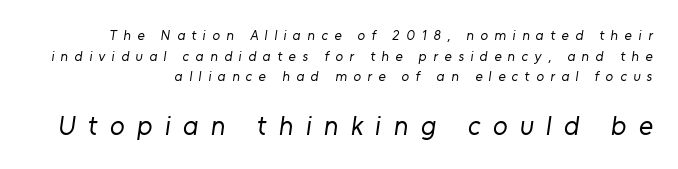
The image shows 27 px text type; set normal line spacing (1.47x), unusually wide letter spacing (+0.46 em), not underlined; the second (bottom) block is 1.93x larger.
